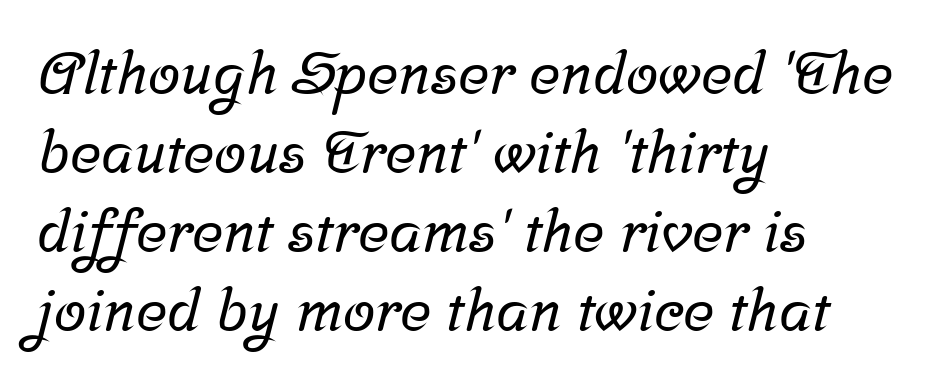
Q: Is the text underlined? A: No.
Q: How is the paragraph aligned? A: Left-aligned.
Q: Is the spacing between letters normal or unusually wide? A: Normal.
Q: Is the spacing between lines tight, normal or loose? A: Normal.
Q: Width (condensed, normal, or wide)? A: Normal.
Q: Stroke contrast? A: Low.
Q: x-height? A: Medium.
Q: Monospaced? A: No.
